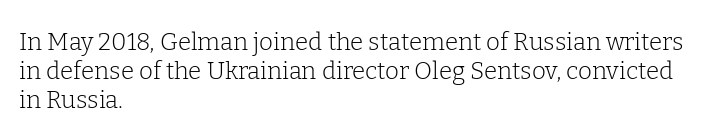
The strokes carry an ordinary text weight at most. Default kerning and tracking; the words read as compact shapes. The gap between lines stays unmarked. Does the lettering tilt? It doesn't — this is upright.
